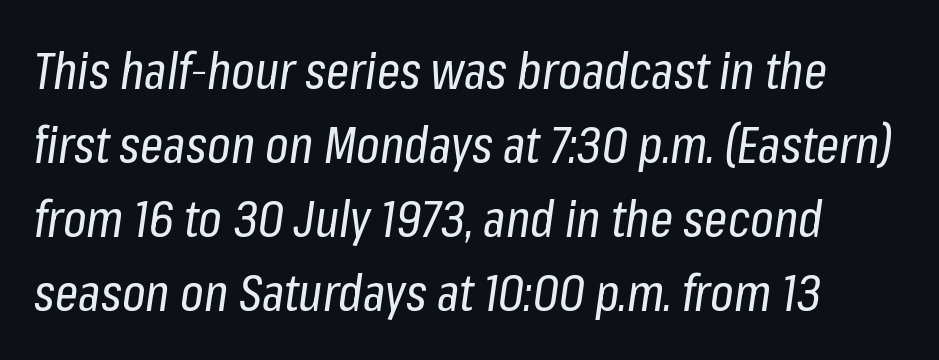
The image shows 51 px regular-weight, condensed type, italic (leaning right); set normal line spacing (1.45x), normal letter spacing, not underlined; low stroke contrast and a medium x-height.
